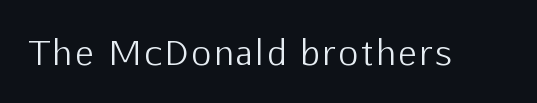
The rendering uses natural spacing where letterforms have individual widths. Nope, no serifs anywhere on these letters. Check under the words: just untouched page. This reads as an unemphasized weight, regular at the heaviest. The lettering stays uniformly vertical, giving the passage a roman look.
